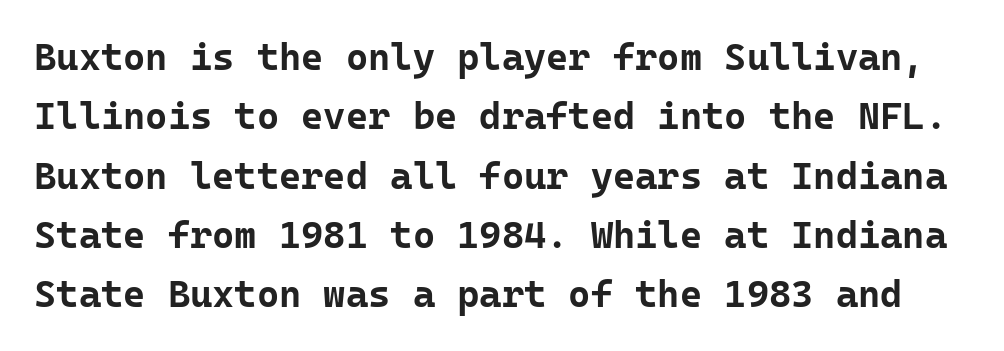
Only glyphs here, with clear space below each row. A typesetter would call this monospace, since all characters share one set width. A full-strength bold gives these letters their thick strokes. Leading matches the norm, producing a regular column. The rendering shows plain stroke endings on the letterforms — a sans-serif design. Does the lettering tilt? It doesn't — this is upright.
